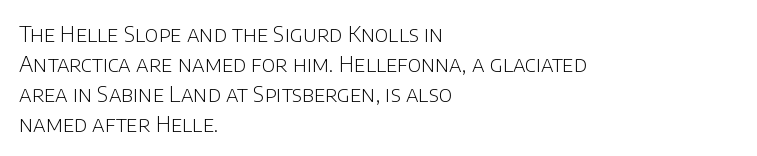
The image shows 22 px text type, upright; set left-aligned, normal line spacing (1.36x), normal letter spacing, not underlined.
